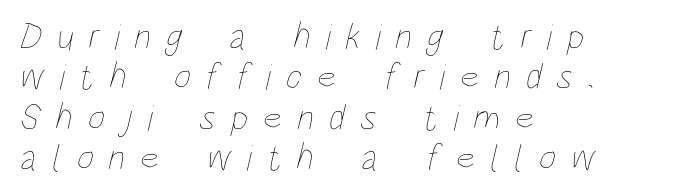
The image shows 37 px thin, condensed type; set left-aligned, tight line spacing (1.09x), unusually wide letter spacing (+0.41 em), not underlined; low stroke contrast and a large x-height.
